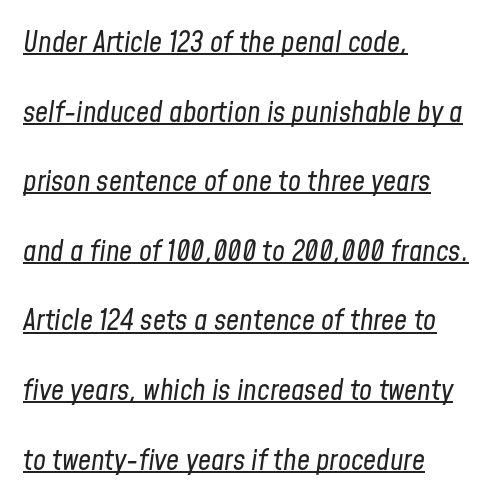
{"italic": "yes", "lean": "right", "slant_degrees": 8, "bold": "no", "weight": "regular", "width": "condensed", "stroke_contrast": "low", "x_height": "medium", "monospaced": "no", "underline": "yes", "align": "left", "line_spacing": "loose", "line_spacing_ratio": 2.4, "letter_spacing": "normal", "letter_spacing_em": 0.0, "glyph_px": 29}
